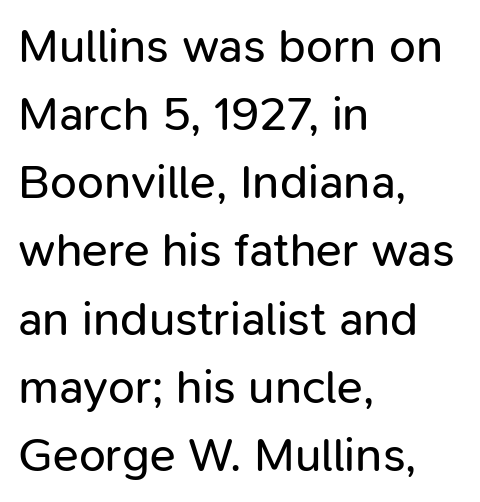
The image shows 48 px regular-weight sans-serif type, upright; set left-aligned, normal line spacing (1.42x), normal letter spacing, not underlined; low stroke contrast and a medium x-height.
